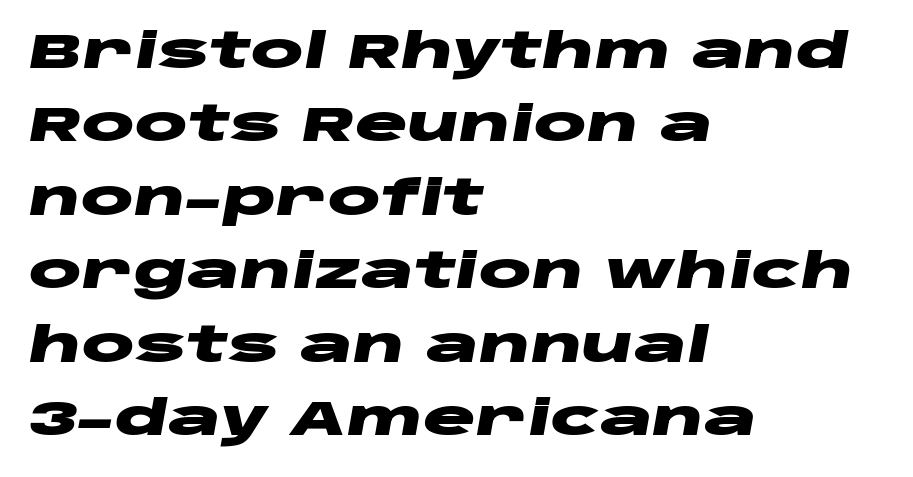
{"italic": "yes", "lean": "right", "slant_degrees": 10, "bold": "yes", "weight": "heavy", "width": "wide", "stroke_contrast": "low", "x_height": "large", "monospaced": "no", "underline": "no", "align": "left", "line_spacing": "normal", "line_spacing_ratio": 1.5, "letter_spacing": "normal", "letter_spacing_em": 0.0, "glyph_px": 49}
